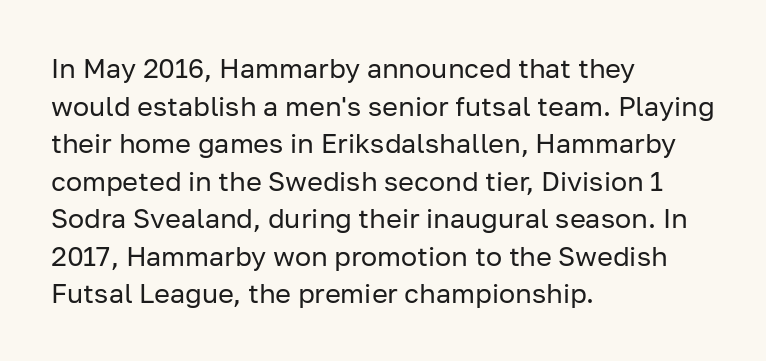
Q: Is the text bold? A: No.
Q: Is the text italic (slanted)? A: No, it is upright.
Q: Is the text underlined? A: No.
Q: How is the paragraph aligned? A: Left-aligned.
Q: Is the spacing between letters normal or unusually wide? A: Normal.
Q: Is the spacing between lines tight, normal or loose? A: Normal.
